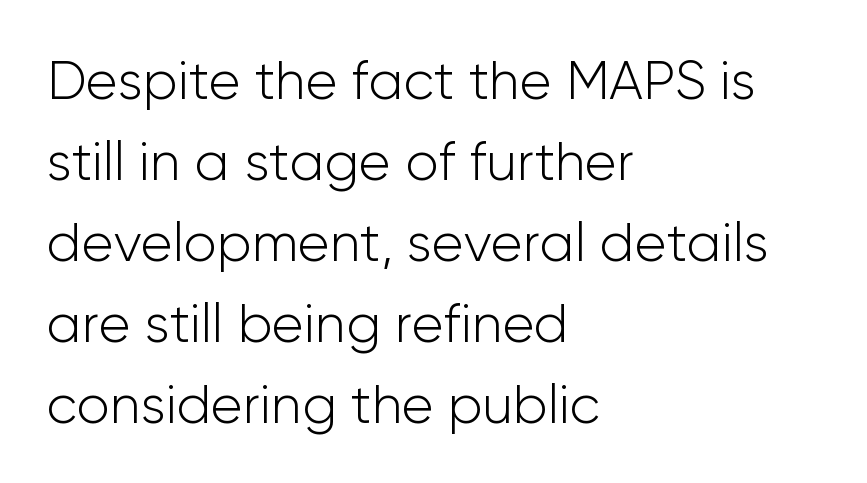
The image shows 54 px light sans-serif type, upright; set left-aligned, normal line spacing (1.5x), normal letter spacing, not underlined; low stroke contrast and a medium x-height.
